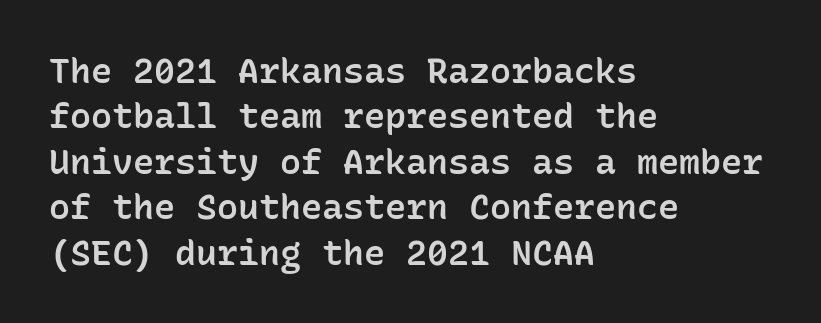
Q: Is the text bold? A: Semi-bold.
Q: Is the text italic (slanted)? A: No, it is upright.
Q: Is the typeface a serif or a sans-serif typeface? A: Sans-serif.
Q: Is the text underlined? A: No.
Q: How is the paragraph aligned? A: Left-aligned.
Q: Is the spacing between letters normal or unusually wide? A: Normal.
Q: Is the spacing between lines tight, normal or loose? A: Normal.
Q: Width (condensed, normal, or wide)? A: Normal.
Q: Stroke contrast? A: Low.
Q: x-height? A: Medium.
Q: Monospaced? A: Yes.
